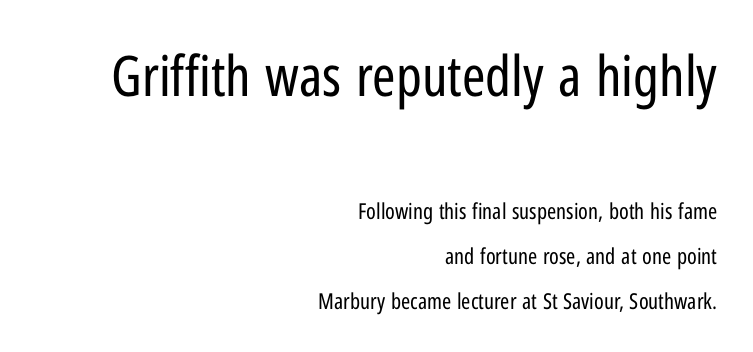
{"serif": "no", "italic": "no", "bold": "no", "weight": "regular", "width": "condensed", "stroke_contrast": "low", "x_height": "medium", "monospaced": "no", "underline": "no", "align": "right", "line_spacing": "loose", "line_spacing_ratio": 2.04, "letter_spacing": "normal", "letter_spacing_em": 0.0, "larger_block": "first", "size_ratio": 2.55, "glyph_px": 56}
